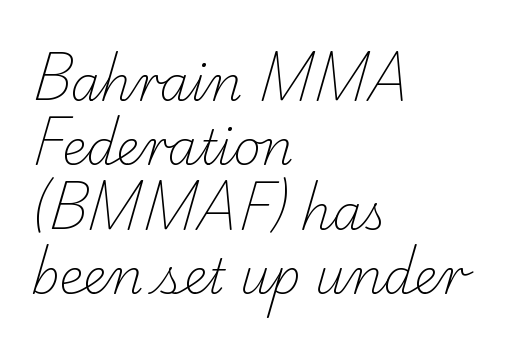
The font family rendered here belongs to the serif group. Heft: none added — not bold. Look at the tracking — it's just the regular setting, nothing added. Leftover space on each line is placed entirely after the last word. These lines are rendered in a variable-pitch font.
